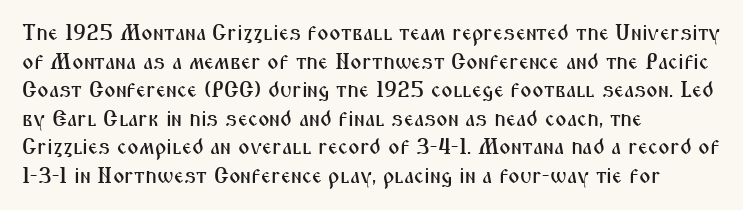
Q: Is the text italic (slanted)? A: No, it is upright.
Q: Is the text underlined? A: No.
Q: How is the paragraph aligned? A: Left-aligned.
Q: Is the spacing between letters normal or unusually wide? A: Normal.
Q: Is the spacing between lines tight, normal or loose? A: Normal.
